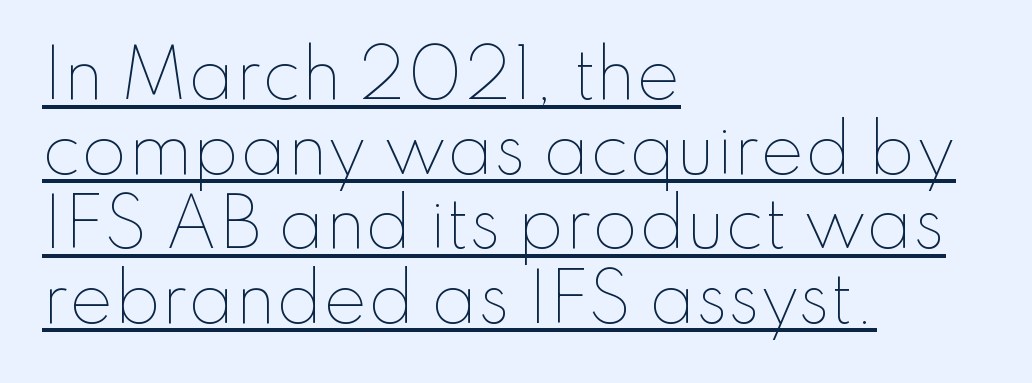
You could not count columns in this text — the font is proportionally spaced. No italicization has been applied; the sample stays upright. Weight: in the light-to-regular range. Descenders here cross a horizontal rule under the line.
